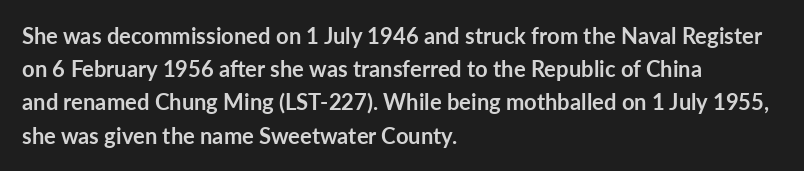
Leading matches the norm, producing a regular column. The area under the type is left untouched. Does extra space separate the letters? No, they use regular spacing. These lines were composed using upright roman letters.
